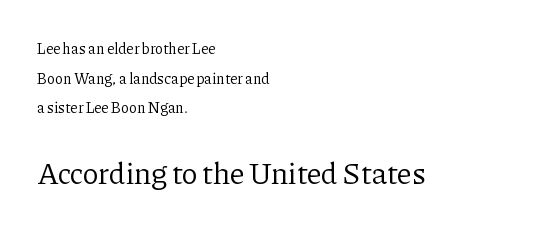
Nope, not italic — everything's standing straight. The letters advance in unequal steps, a hallmark of proportional type. These lines keep a tight, regular rhythm from letter to letter. Every row of glyphs begins at an identical x-position on the left. Reading top to bottom, the characters get bigger at the block break. You can tell from the footed stems that serif type was used.
